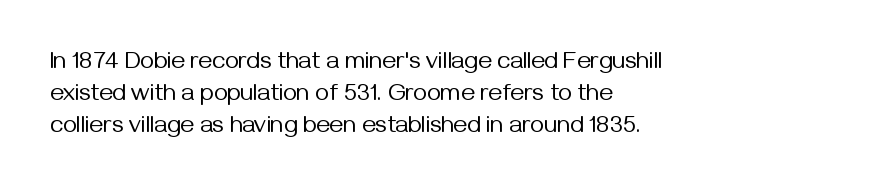
A bare baseline throughout the passage. Does the lettering tilt? It doesn't — this is upright. Leftover space on each line is placed entirely after the last word. Regarding leading, the lines here are spaced in the standard way. Inter-character spacing is left at the font's built-in metrics. Compared with a typical body face, this is equally light or lighter still.
